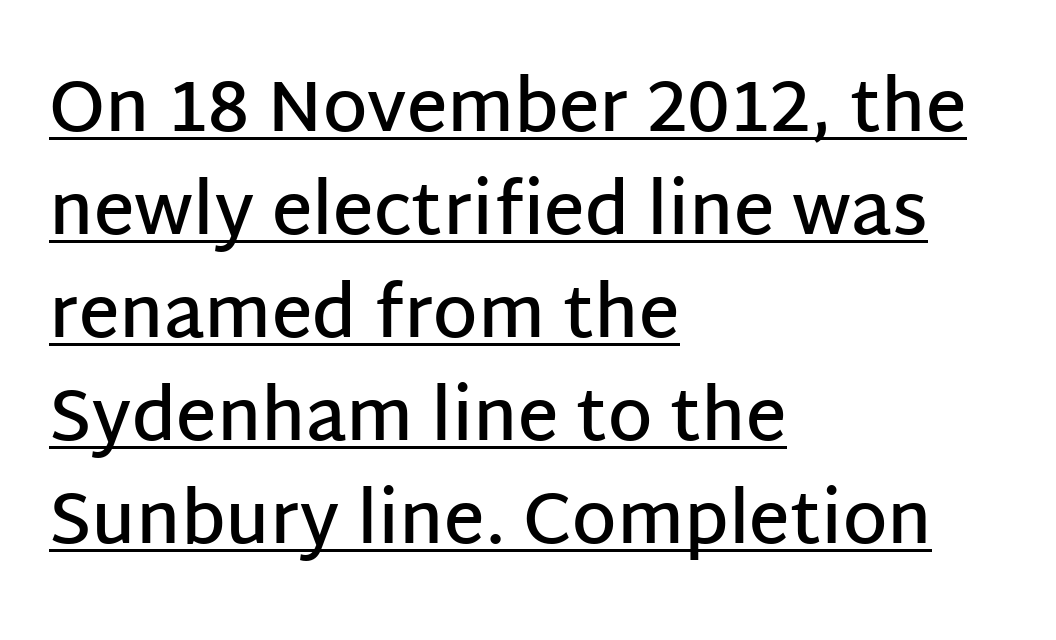
The specimen reads as upright at a glance. Bold? Not quite — semibold, heavier than regular but stopping short. Does the type have serifs? No, each stem ends abruptly. Does extra space separate the letters? No, they use regular spacing. Glance below the letters and you will spot a drawn line. Honestly, the row spacing looks completely unremarkable.
